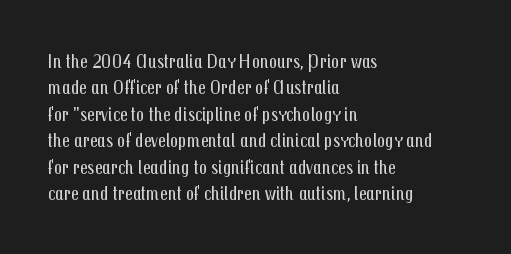
Q: Is the text bold? A: No.
Q: Is the text italic (slanted)? A: No, it is upright.
Q: Is the text underlined? A: No.
Q: How is the paragraph aligned? A: Left-aligned.
Q: Is the spacing between letters normal or unusually wide? A: Normal.
Q: Is the spacing between lines tight, normal or loose? A: Normal.
